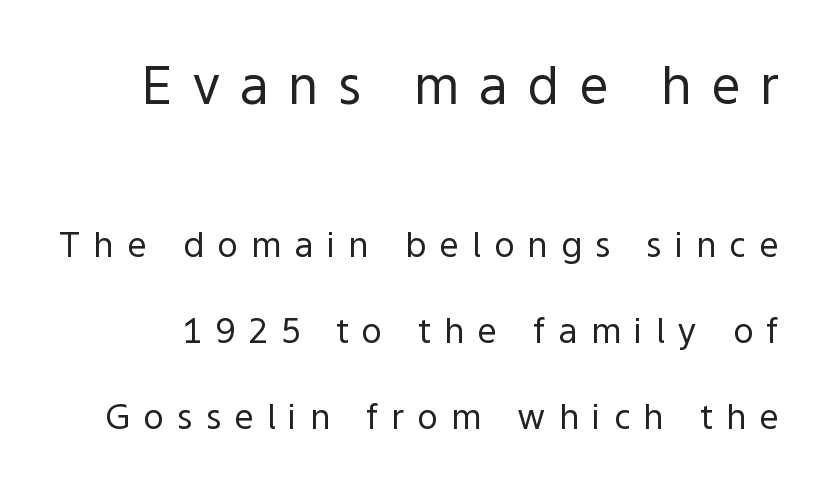
Q: Is the text bold? A: No.
Q: Is the text italic (slanted)? A: No, it is upright.
Q: Is the typeface a serif or a sans-serif typeface? A: Sans-serif.
Q: Is the text underlined? A: No.
Q: Is the spacing between letters normal or unusually wide? A: Unusually wide.
Q: Is the spacing between lines tight, normal or loose? A: Loose.
Q: Which block of text is set in a larger size, the first (top) or the second (bottom)? A: The first (top) one.
Q: Width (condensed, normal, or wide)? A: Normal.
Q: x-height? A: Medium.
Q: Monospaced? A: No.
